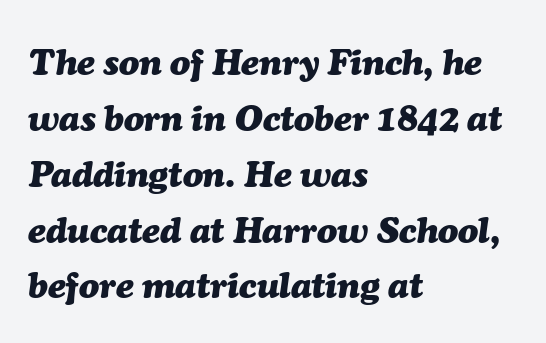
Q: Is the text bold? A: Yes.
Q: Is the text italic (slanted)? A: Yes, it leans right by about 7 degrees.
Q: Is the text underlined? A: No.
Q: How is the paragraph aligned? A: Left-aligned.
Q: Is the spacing between letters normal or unusually wide? A: Normal.
Q: Is the spacing between lines tight, normal or loose? A: Normal.
Q: Width (condensed, normal, or wide)? A: Normal.
Q: Stroke contrast? A: Medium.
Q: x-height? A: Medium.
Q: Monospaced? A: No.
